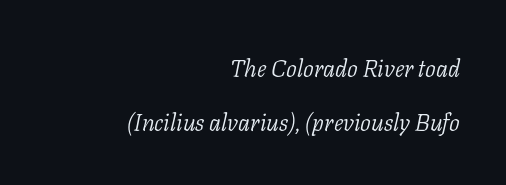
{"italic": "yes", "lean": "right", "slant_degrees": 11, "bold": "no", "underline": "no", "align": "right", "line_spacing": "loose", "line_spacing_ratio": 2.24, "letter_spacing": "normal", "letter_spacing_em": 0.0, "glyph_px": 24}
